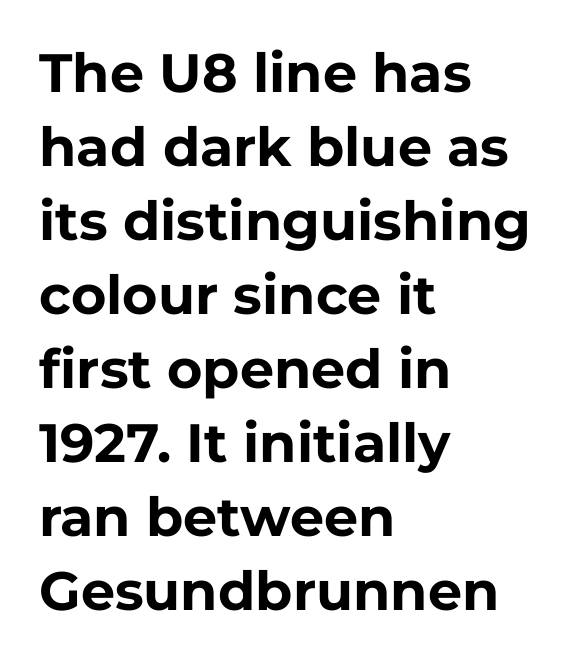
Look at the tracking — it's just the regular setting, nothing added. In CSS terms this would be text-align: left. Each letter's strokes conclude bluntly, with no projecting serifs. A normal amount of white space separates one row of letters from the next. Summary of weight: heavy, a full bold.
